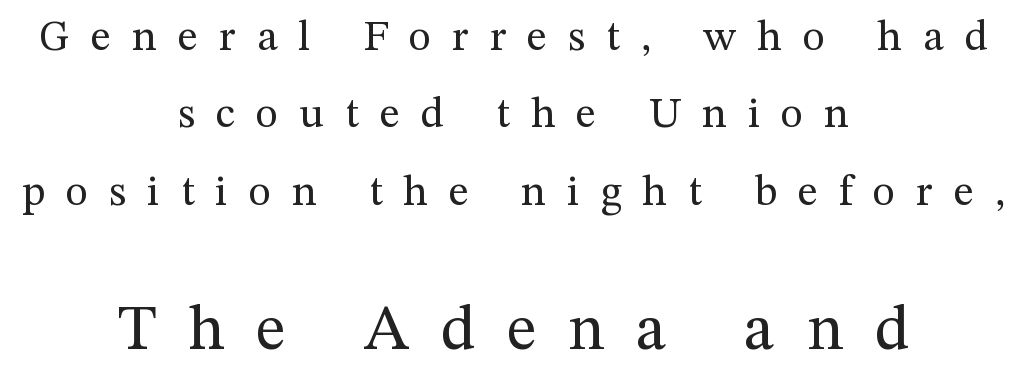
Q: Is the text bold? A: No.
Q: Is the text italic (slanted)? A: No, it is upright.
Q: Is the typeface a serif or a sans-serif typeface? A: Serif.
Q: Is the text underlined? A: No.
Q: How is the paragraph aligned? A: Centered.
Q: Is the spacing between letters normal or unusually wide? A: Unusually wide.
Q: Which block of text is set in a larger size, the first (top) or the second (bottom)? A: The second (bottom) one.
Q: Width (condensed, normal, or wide)? A: Normal.
Q: Stroke contrast? A: Medium.
Q: x-height? A: Medium.
Q: Monospaced? A: No.
